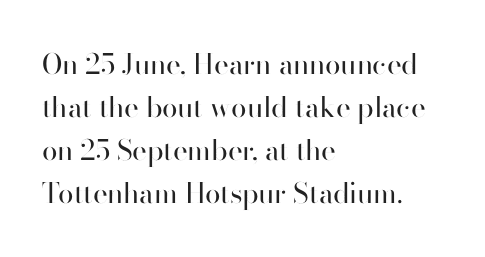
Caption: standard tracking, unaltered. The rendering shows plain stroke endings on the letterforms — a sans-serif design. No italicization has been applied; the sample stays upright. Reading down the column, the eye jumps a familiar distance to each next line. One-word summary of the alignment: left. A light-to-regular cut is what we see here.
